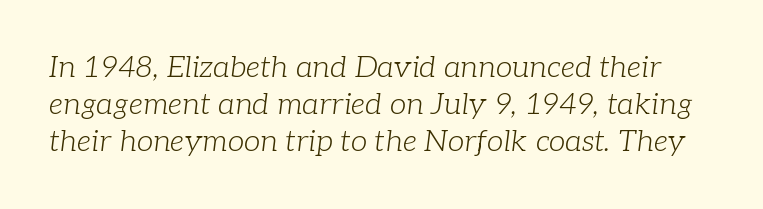
Q: Is the text bold? A: No.
Q: Is the text italic (slanted)? A: Yes, it leans right by about 7 degrees.
Q: Is the typeface a serif or a sans-serif typeface? A: Serif.
Q: Is the text underlined? A: No.
Q: Is the spacing between letters normal or unusually wide? A: Normal.
Q: Width (condensed, normal, or wide)? A: Normal.
Q: Stroke contrast? A: Low.
Q: x-height? A: Medium.
Q: Monospaced? A: No.
